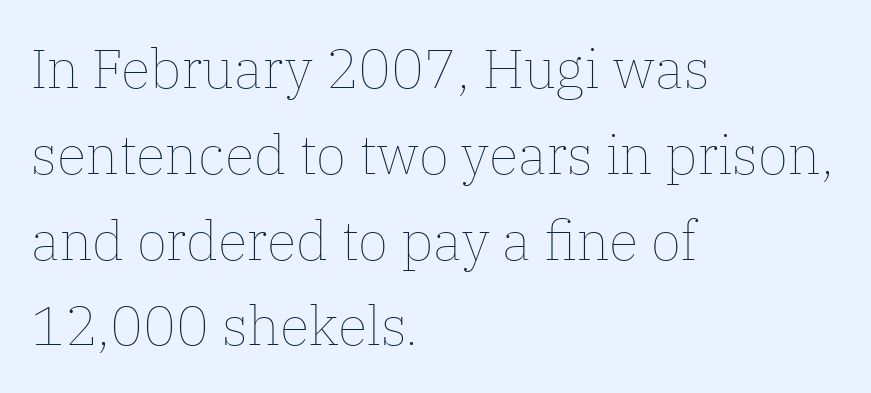
The strip under each line holds only bare page. Looks like regular typesetting: each glyph gets only the width it needs. The characters are drawn with everyday or finer stroke widths. No extra tracking has been applied to these lines.
